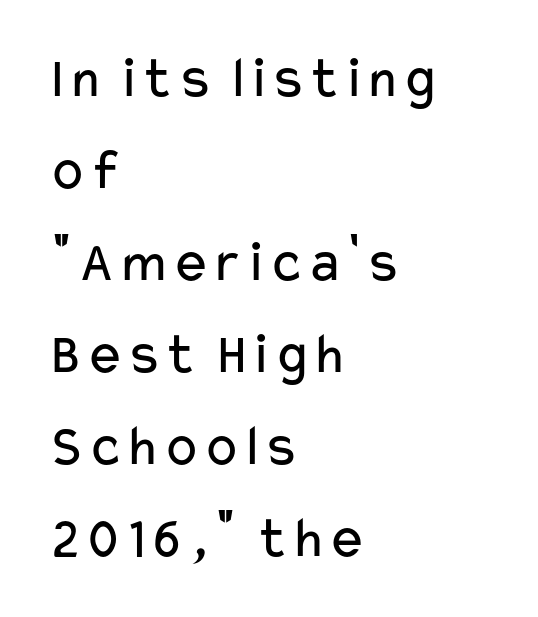
Q: Is the text bold? A: No.
Q: Is the text italic (slanted)? A: No, it is upright.
Q: Is the typeface a serif or a sans-serif typeface? A: Sans-serif.
Q: Is the text underlined? A: No.
Q: How is the paragraph aligned? A: Left-aligned.
Q: Is the spacing between letters normal or unusually wide? A: Normal.
Q: Is the spacing between lines tight, normal or loose? A: Normal.
Q: Width (condensed, normal, or wide)? A: Wide.
Q: Stroke contrast? A: Low.
Q: x-height? A: Medium.
Q: Monospaced? A: No.
